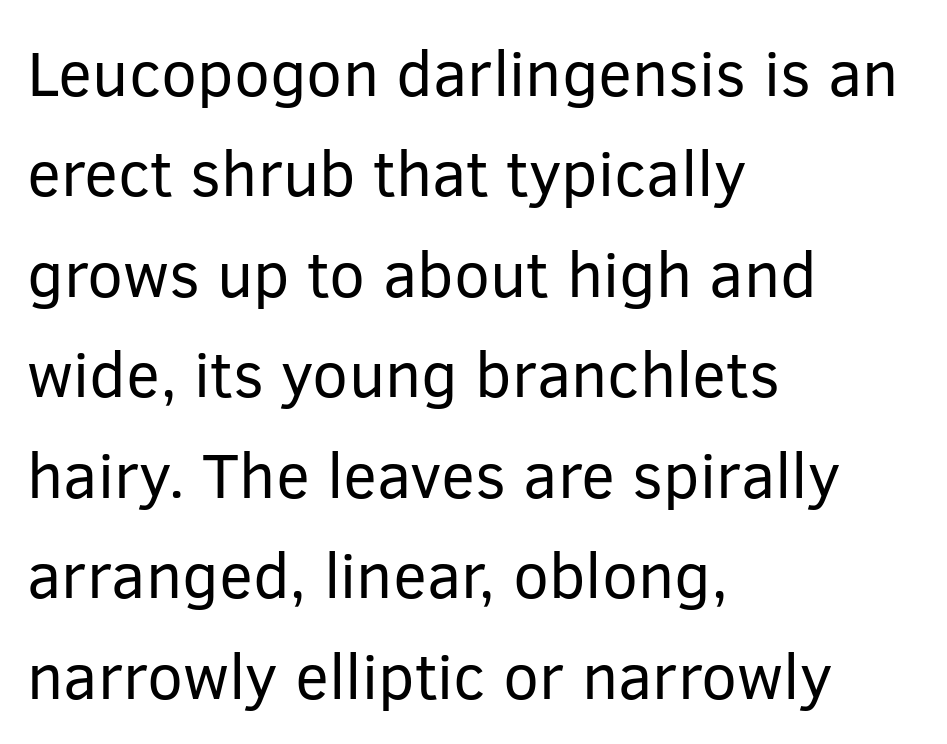
Reading down the block, your eye returns to a fixed left position each line. Does extra space separate the letters? No, they use regular spacing. Nope, not italic — everything's standing straight. The lines sit at an ordinary, default distance from one another. The designer went with a sans here, leaving each stem footless. Heft: none added — not bold.
